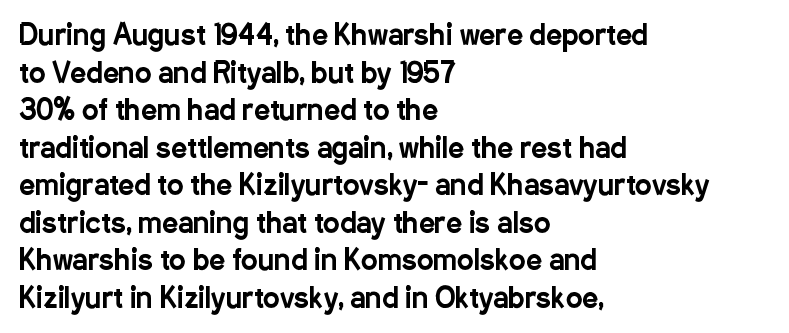
Check under the words: just untouched page. Rendered with straight, roman letterforms. Varying glyph widths throughout — classic text-font behaviour. Is this a sans? Yes — the strokes have no serifs.
